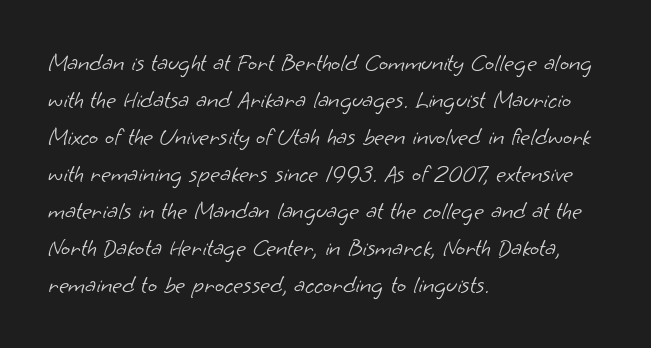
Glance below the letters and you will spot only blank space. The weight tops out at a normal text grade. Caption: standard tracking, unaltered. Short and long lines alike share a common starting point at left.
